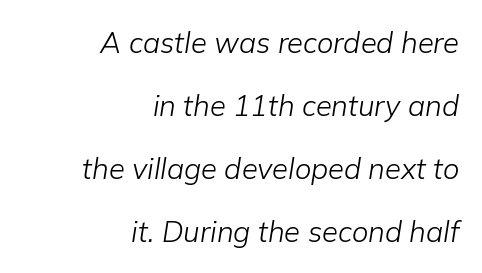
{"italic": "yes", "lean": "right", "slant_degrees": 9, "bold": "no", "weight": "light", "width": "normal", "stroke_contrast": "low", "x_height": "medium", "monospaced": "no", "underline": "no", "align": "right", "line_spacing": "loose", "line_spacing_ratio": 2.17, "letter_spacing": "normal", "letter_spacing_em": 0.0, "glyph_px": 29}
